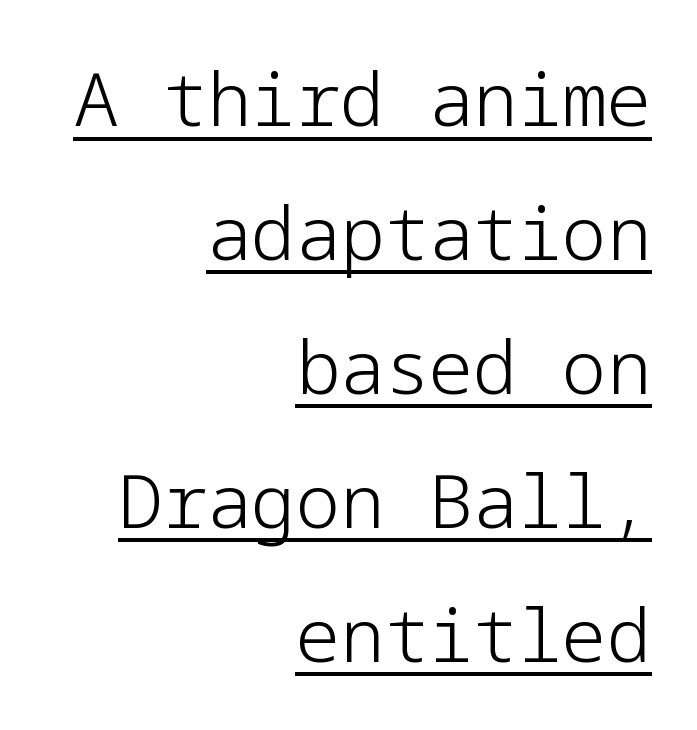
{"serif": "no", "italic": "no", "bold": "no", "weight": "light", "width": "normal", "stroke_contrast": "low", "x_height": "medium", "underline": "yes", "align": "right", "line_spacing_ratio": 1.81, "letter_spacing": "normal", "letter_spacing_em": 0.0, "glyph_px": 74}
